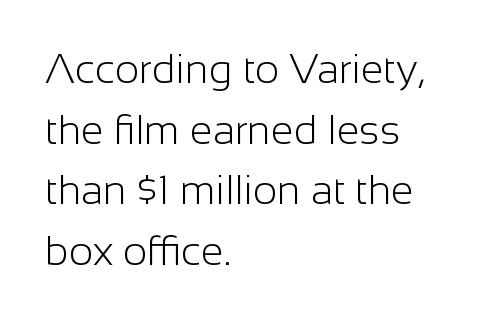
The image shows 41 px light sans-serif type, upright; set left-aligned, normal line spacing (1.48x), normal letter spacing, not underlined; low stroke contrast and a medium x-height.
